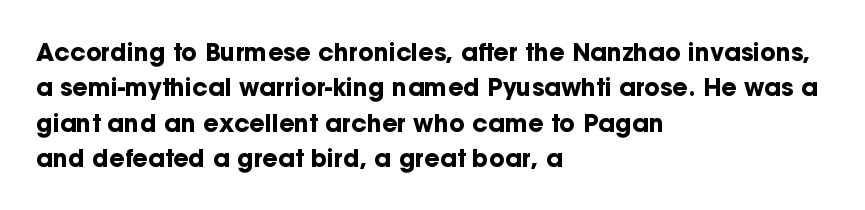
The image shows 24 px bold type, upright; set left-aligned, normal line spacing (1.47x), normal letter spacing, not underlined.
